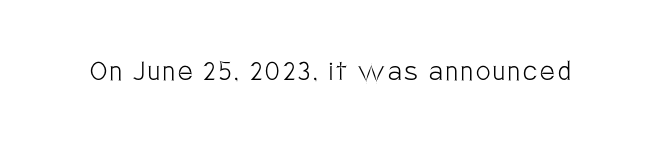
The image shows 32 px light, condensed sans-serif type, upright; set not underlined; low stroke contrast and a large x-height.
